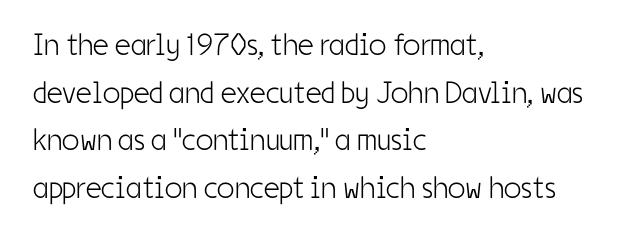
Heaviness? Minimal to ordinary, like unemphasized prose. Is there any slant? The stems are plumb. The characters display no serif detailing; their extremities are plain. In CSS terms this would be text-align: left. Successive baselines arrive at the customary interval.
